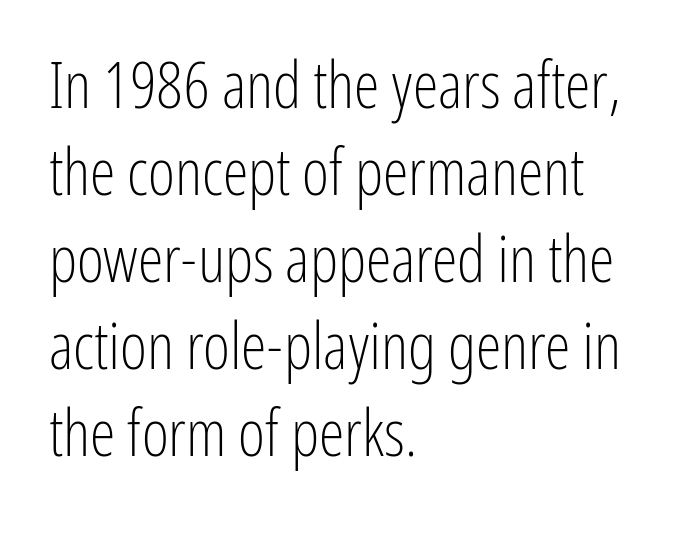
Q: Is the text bold? A: No.
Q: Is the text italic (slanted)? A: No, it is upright.
Q: Is the typeface a serif or a sans-serif typeface? A: Sans-serif.
Q: Is the text underlined? A: No.
Q: How is the paragraph aligned? A: Left-aligned.
Q: Is the spacing between letters normal or unusually wide? A: Normal.
Q: Is the spacing between lines tight, normal or loose? A: Normal.
Q: Width (condensed, normal, or wide)? A: Condensed.
Q: Stroke contrast? A: Low.
Q: x-height? A: Medium.
Q: Monospaced? A: No.
